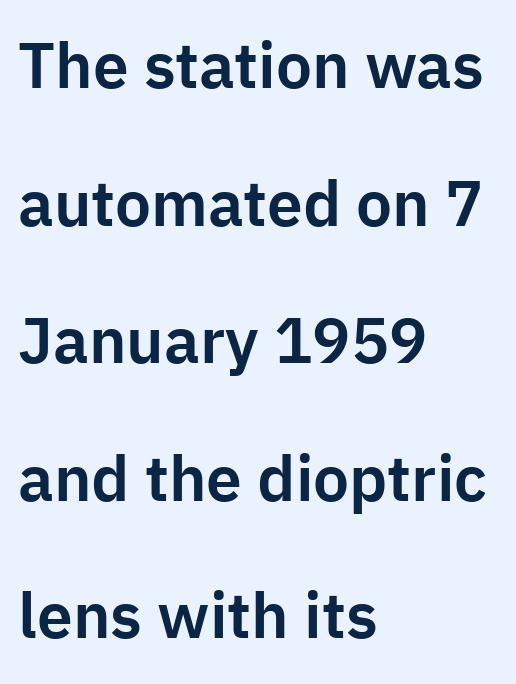
The image shows 64 px sans-serif type, upright; set left-aligned, loose line spacing (2.15x), normal letter spacing, not underlined; low stroke contrast and a medium x-height.
